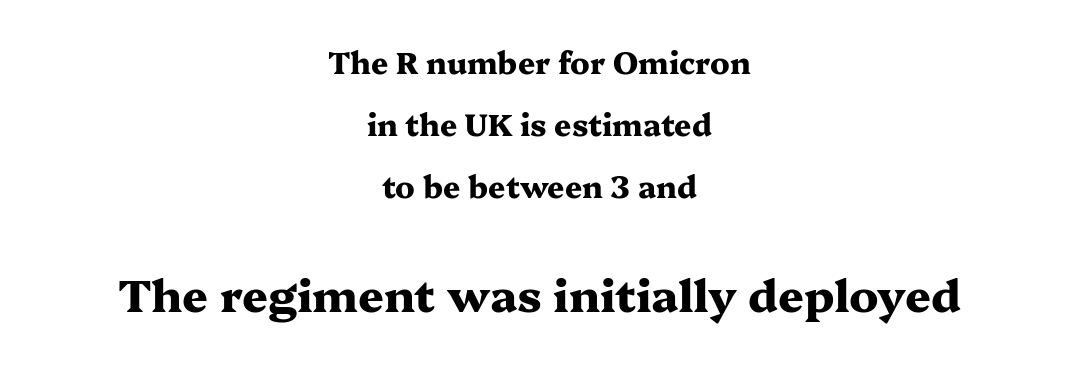
Q: Is the text bold? A: Yes.
Q: Is the text italic (slanted)? A: No, it is upright.
Q: Is the typeface a serif or a sans-serif typeface? A: Serif.
Q: Is the text underlined? A: No.
Q: How is the paragraph aligned? A: Centered.
Q: Is the spacing between letters normal or unusually wide? A: Normal.
Q: Is the spacing between lines tight, normal or loose? A: Loose.
Q: Which block of text is set in a larger size, the first (top) or the second (bottom)? A: The second (bottom) one.
Q: Width (condensed, normal, or wide)? A: Wide.
Q: Stroke contrast? A: Medium.
Q: x-height? A: Medium.
Q: Monospaced? A: No.
